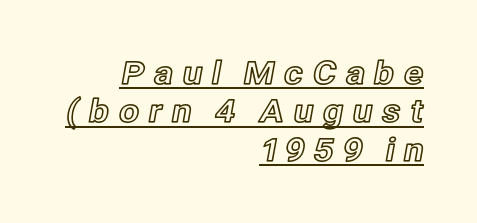
Substantial extra tracking has been applied to these lines. Looks like regular typesetting: each glyph gets only the width it needs. The passage shown is underscored from start to finish.
